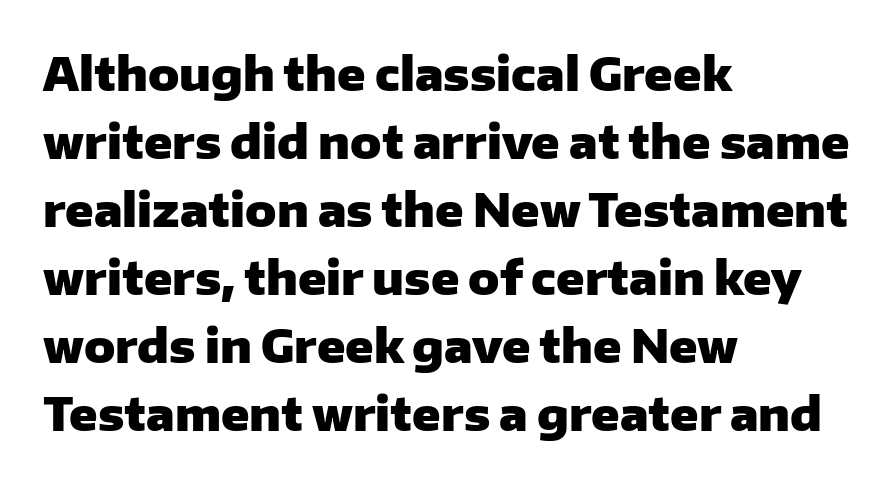
Q: Is the text bold? A: Yes.
Q: Is the text italic (slanted)? A: No, it is upright.
Q: Is the typeface a serif or a sans-serif typeface? A: Sans-serif.
Q: Is the text underlined? A: No.
Q: How is the paragraph aligned? A: Left-aligned.
Q: Is the spacing between letters normal or unusually wide? A: Normal.
Q: Is the spacing between lines tight, normal or loose? A: Normal.
Q: Width (condensed, normal, or wide)? A: Normal.
Q: Stroke contrast? A: Low.
Q: x-height? A: Medium.
Q: Monospaced? A: No.
